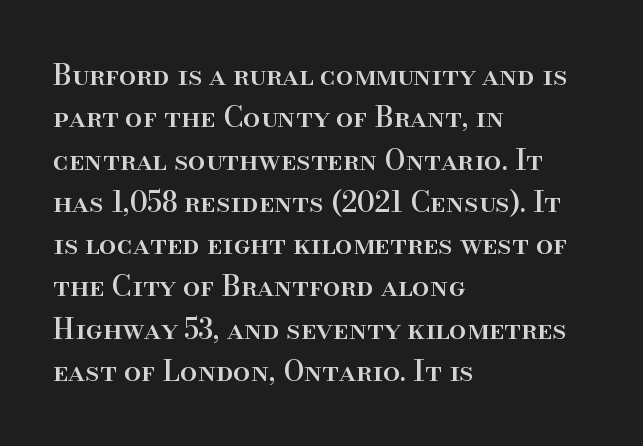
The image shows 28 px serif type, upright; set left-aligned, normal line spacing (1.51x), normal letter spacing, not underlined; high stroke contrast and a small x-height.
